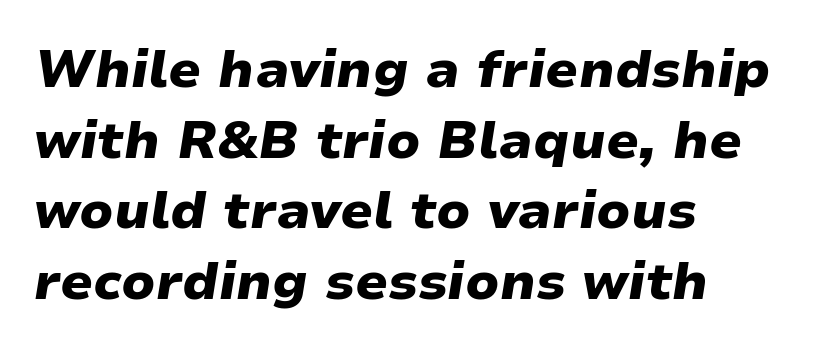
Q: Is the text bold? A: Yes.
Q: Is the text italic (slanted)? A: Yes, it leans right by about 9 degrees.
Q: Is the text underlined? A: No.
Q: How is the paragraph aligned? A: Left-aligned.
Q: Is the spacing between letters normal or unusually wide? A: Normal.
Q: Is the spacing between lines tight, normal or loose? A: Normal.
Q: Width (condensed, normal, or wide)? A: Wide.
Q: Stroke contrast? A: Low.
Q: x-height? A: Medium.
Q: Monospaced? A: No.
